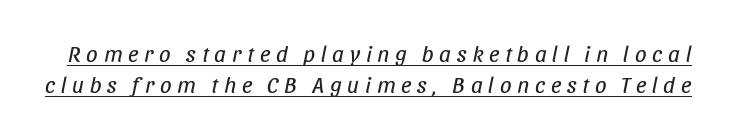
{"italic": "yes", "lean": "right", "slant_degrees": 11, "bold": "no", "underline": "yes", "line_spacing": "normal", "line_spacing_ratio": 1.35, "letter_spacing": "wide", "letter_spacing_em": 0.25, "glyph_px": 23}
